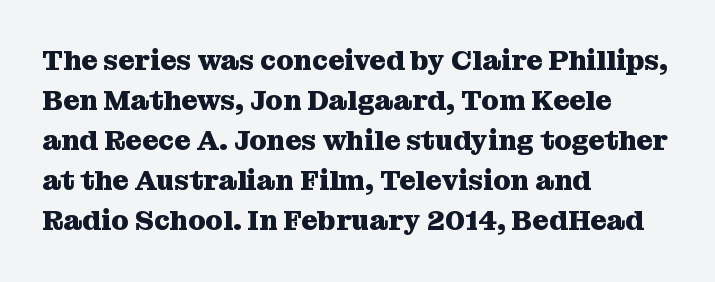
Q: Is the text bold? A: Yes.
Q: Is the text italic (slanted)? A: No, it is upright.
Q: Is the typeface a serif or a sans-serif typeface? A: Serif.
Q: Is the text underlined? A: No.
Q: How is the paragraph aligned? A: Left-aligned.
Q: Is the spacing between letters normal or unusually wide? A: Normal.
Q: Is the spacing between lines tight, normal or loose? A: Normal.
Q: Width (condensed, normal, or wide)? A: Normal.
Q: Stroke contrast? A: Medium.
Q: x-height? A: Medium.
Q: Monospaced? A: No.
